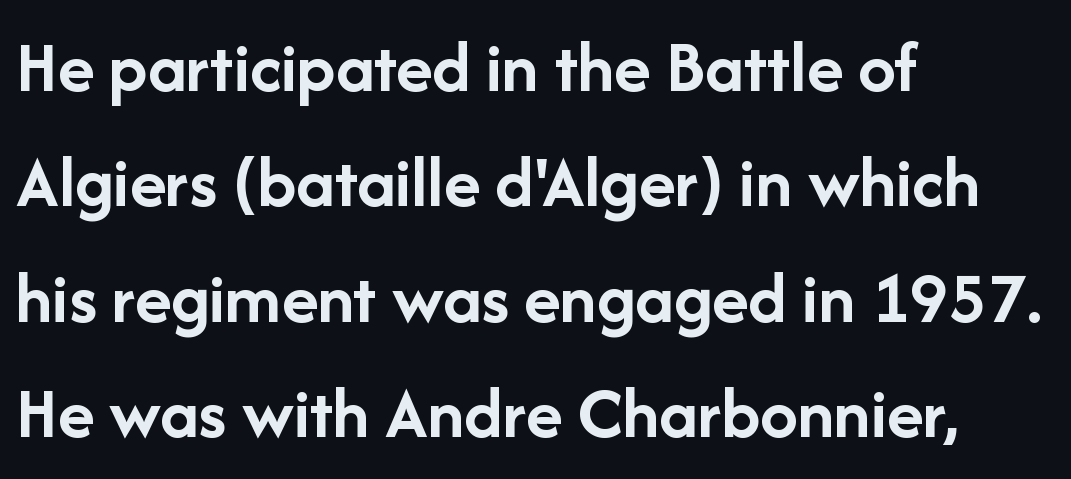
Q: Is the text bold? A: Yes.
Q: Is the text italic (slanted)? A: No, it is upright.
Q: Is the typeface a serif or a sans-serif typeface? A: Sans-serif.
Q: Is the text underlined? A: No.
Q: How is the paragraph aligned? A: Left-aligned.
Q: Is the spacing between letters normal or unusually wide? A: Normal.
Q: Is the spacing between lines tight, normal or loose? A: Normal.
Q: Width (condensed, normal, or wide)? A: Normal.
Q: Stroke contrast? A: Low.
Q: x-height? A: Medium.
Q: Monospaced? A: No.
